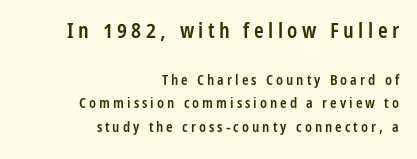
{"italic": "no", "bold": "semi", "underline": "no", "align": "right", "line_spacing": "normal", "line_spacing_ratio": 1.59, "letter_spacing": "wide", "letter_spacing_em": 0.2, "larger_block": "first", "size_ratio": 1.47, "glyph_px": 22}
